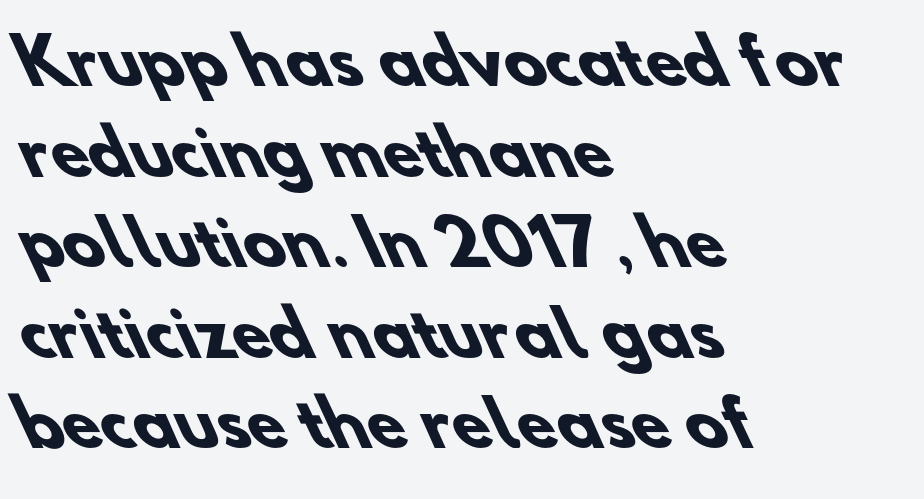
Q: Is the text bold? A: Yes.
Q: Is the typeface a serif or a sans-serif typeface? A: Sans-serif.
Q: Is the text underlined? A: No.
Q: How is the paragraph aligned? A: Left-aligned.
Q: Is the spacing between letters normal or unusually wide? A: Normal.
Q: Is the spacing between lines tight, normal or loose? A: Normal.
Q: Width (condensed, normal, or wide)? A: Normal.
Q: Stroke contrast? A: Low.
Q: x-height? A: Small.
Q: Monospaced? A: No.
